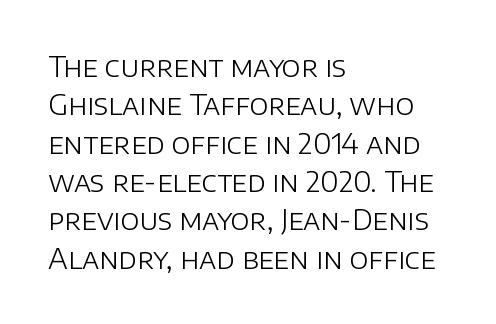
{"serif": "no", "italic": "no", "bold": "no", "weight": "light", "width": "normal", "stroke_contrast": "low", "x_height": "large", "monospaced": "no", "underline": "no", "align": "left", "line_spacing": "normal", "line_spacing_ratio": 1.37, "letter_spacing": "normal", "letter_spacing_em": 0.0, "glyph_px": 28}
